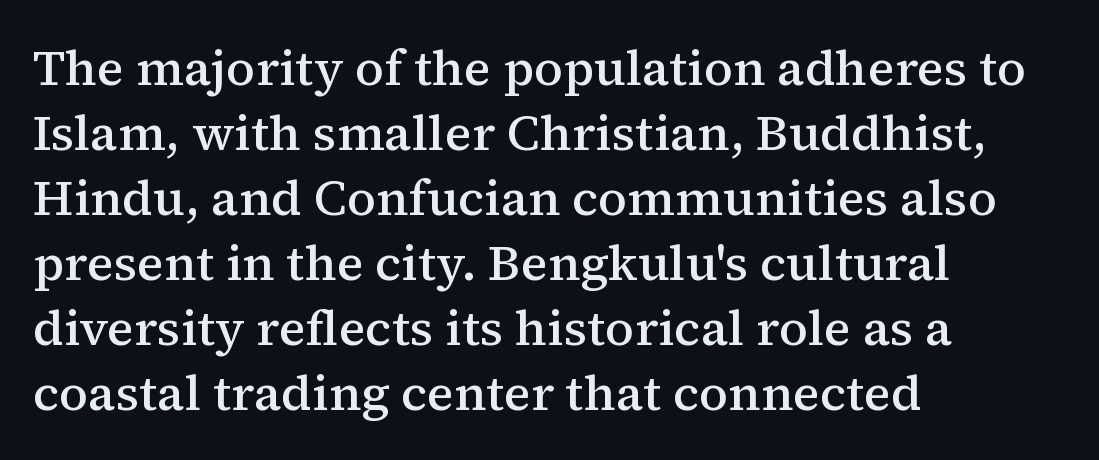
{"serif": "yes", "italic": "no", "bold": "semi", "weight": "semibold", "width": "normal", "stroke_contrast": "medium", "x_height": "medium", "monospaced": "no", "underline": "no", "align": "left", "line_spacing": "normal", "line_spacing_ratio": 1.3, "letter_spacing": "normal", "letter_spacing_em": 0.0, "glyph_px": 50}
